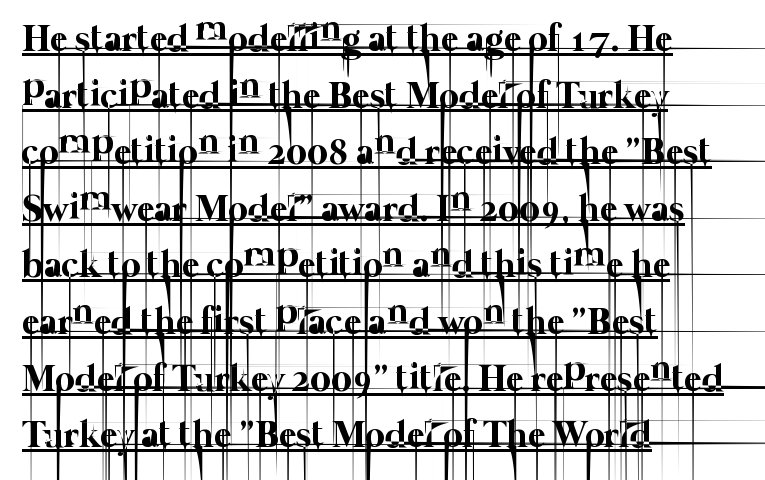
Q: Is the text bold? A: No.
Q: Is the text underlined? A: Yes.
Q: How is the paragraph aligned? A: Left-aligned.
Q: Is the spacing between letters normal or unusually wide? A: Normal.
Q: Is the spacing between lines tight, normal or loose? A: Normal.
Q: Width (condensed, normal, or wide)? A: Normal.
Q: Stroke contrast? A: Low.
Q: x-height? A: Medium.
Q: Monospaced? A: No.
